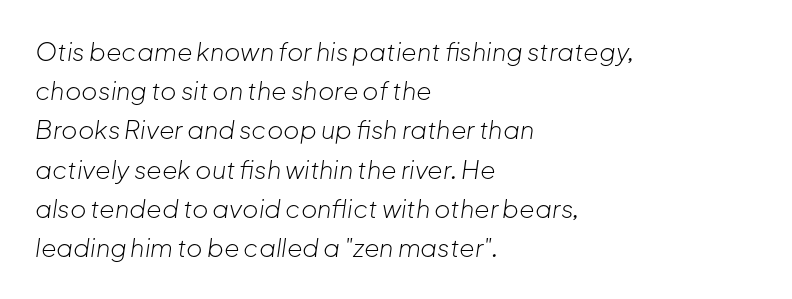
{"italic": "yes", "lean": "right", "slant_degrees": 8, "bold": "no", "underline": "no", "align": "left", "line_spacing": "normal", "line_spacing_ratio": 1.57, "letter_spacing": "normal", "letter_spacing_em": 0.0, "glyph_px": 25}
